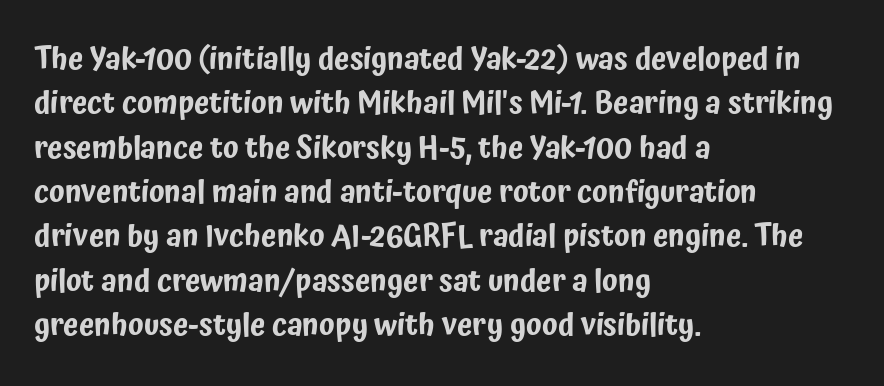
{"serif": "no", "italic": "no", "width": "condensed", "stroke_contrast": "low", "x_height": "medium", "monospaced": "no", "underline": "no", "align": "left", "line_spacing": "normal", "line_spacing_ratio": 1.43, "letter_spacing": "normal", "letter_spacing_em": 0.0, "glyph_px": 31}
